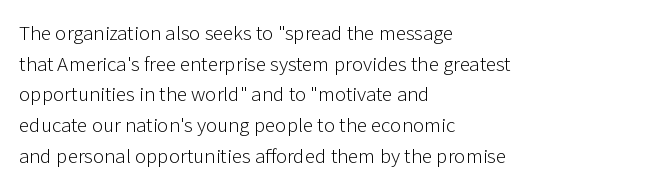
Q: Is the text bold? A: No.
Q: Is the text italic (slanted)? A: No, it is upright.
Q: Is the text underlined? A: No.
Q: How is the paragraph aligned? A: Left-aligned.
Q: Is the spacing between letters normal or unusually wide? A: Normal.
Q: Is the spacing between lines tight, normal or loose? A: Normal.
